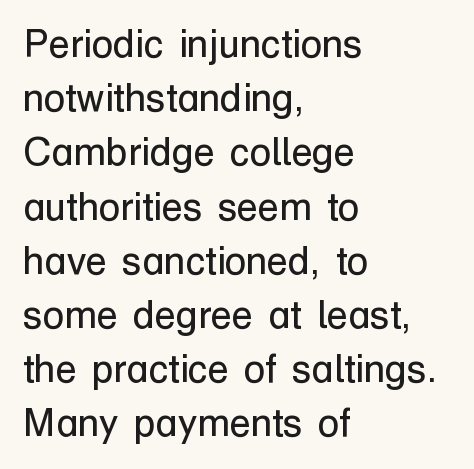
Q: Is the text bold? A: No.
Q: Is the text italic (slanted)? A: No, it is upright.
Q: Is the typeface a serif or a sans-serif typeface? A: Sans-serif.
Q: Is the text underlined? A: No.
Q: How is the paragraph aligned? A: Left-aligned.
Q: Is the spacing between letters normal or unusually wide? A: Normal.
Q: Is the spacing between lines tight, normal or loose? A: Normal.
Q: Width (condensed, normal, or wide)? A: Normal.
Q: Stroke contrast? A: Low.
Q: x-height? A: Medium.
Q: Monospaced? A: No.
